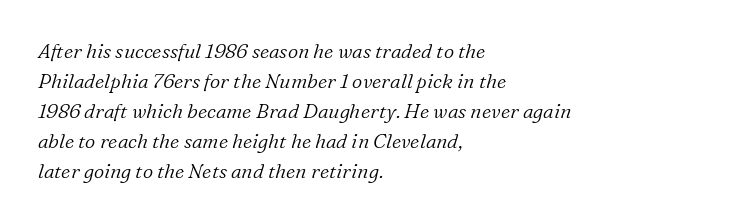
The image shows 20 px text type, italic (leaning right); set left-aligned, normal line spacing (1.5x), normal letter spacing, not underlined.
